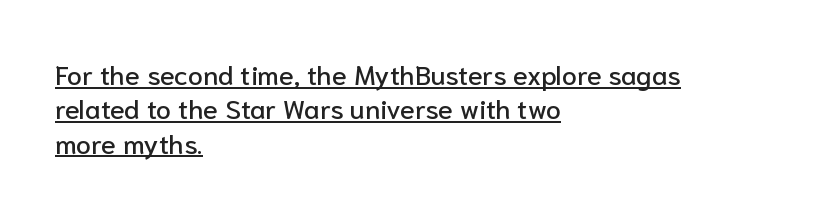
The image shows 27 px text type, upright; set left-aligned, normal line spacing (1.27x), normal letter spacing, underlined.
